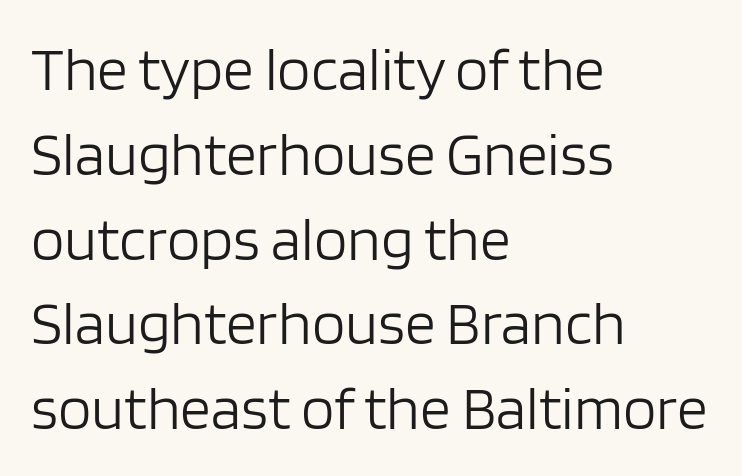
{"serif": "no", "italic": "no", "bold": "no", "weight": "light", "width": "normal", "stroke_contrast": "low", "x_height": "large", "monospaced": "no", "underline": "no", "align": "left", "line_spacing": "normal", "line_spacing_ratio": 1.39, "letter_spacing": "normal", "letter_spacing_em": 0.0, "glyph_px": 61}
